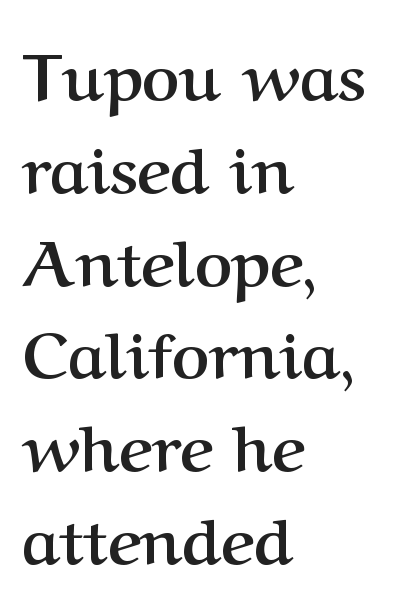
Left-aligned paragraph, ragged on the right. Looks like regular typesetting: each glyph gets only the width it needs. You can tell from the footed stems that serif type was used. Set as a true bold cut, around the 700 mark. The area under the type is left untouched.
